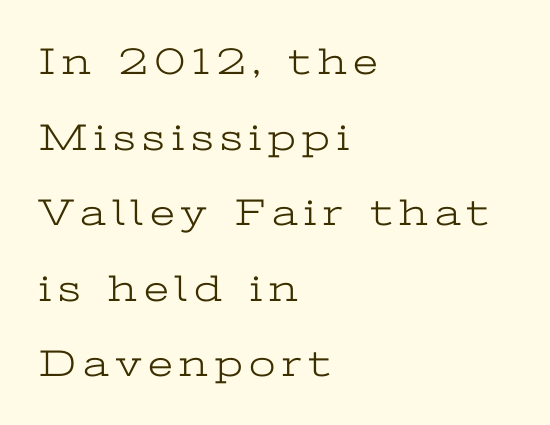
The letters advance in unequal steps, a hallmark of proportional type. Quick note: not italic, upright. No chunkiness to these letters — they're not bold. A typesetter would call this leading open, well beyond the default.
